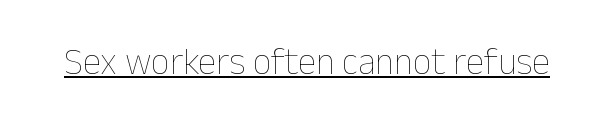
The image shows 37 px thin type, upright; set normal letter spacing, underlined; low stroke contrast and a medium x-height.
